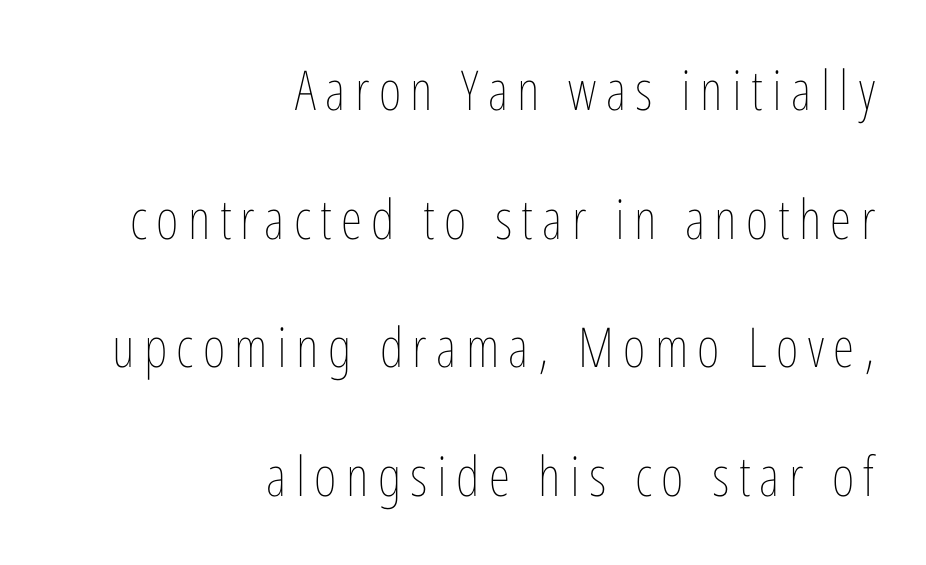
The image shows 55 px thin, condensed type, upright; set right-aligned, loose line spacing (2.34x), not underlined; low stroke contrast and a medium x-height.
